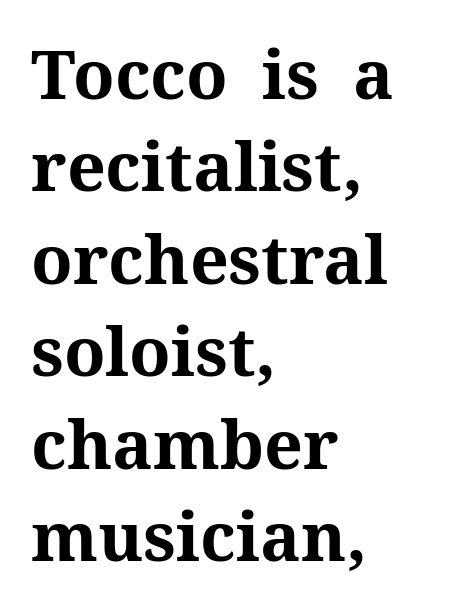
The strokes are fattened all the way to bold. These lines are rendered in a variable-pitch font. Stroke terminals: seriffed. Any mark beneath the type? The region is blank.
